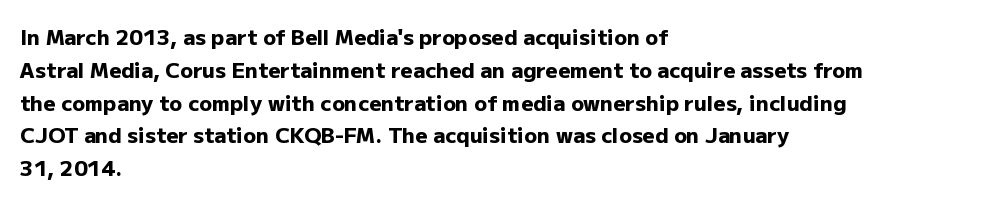
Weight check: bold — yes, fully. This rendering features lettering with no underline. This is the regular roman posture of the typeface. Is there much room between lines? A standard amount, neither cramped nor airy. No extra tracking has been applied to these lines. The rag falls on the right side of this text block.
